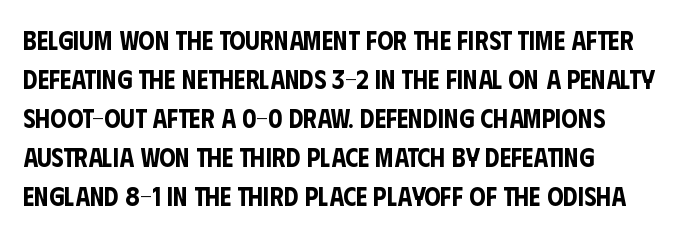
Q: Is the text italic (slanted)? A: No, it is upright.
Q: Is the text underlined? A: No.
Q: Is the spacing between letters normal or unusually wide? A: Normal.
Q: Is the spacing between lines tight, normal or loose? A: Normal.
